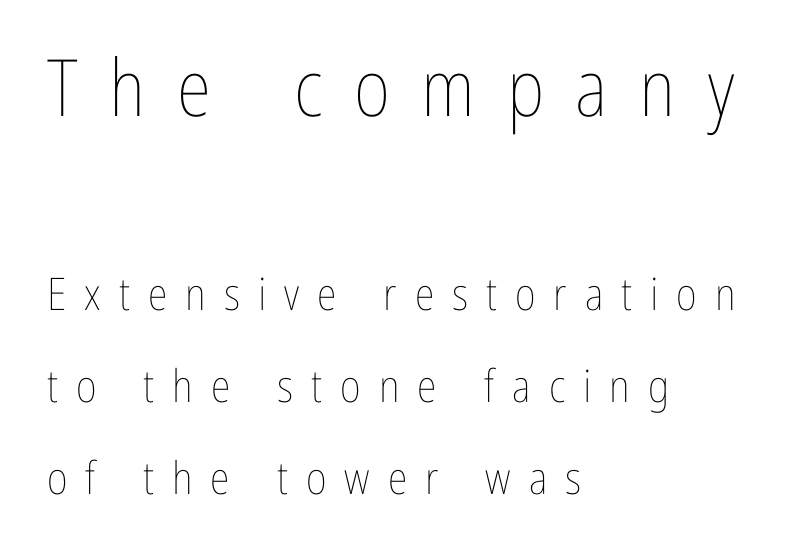
{"italic": "no", "bold": "no", "weight": "thin", "width": "condensed", "stroke_contrast": "low", "x_height": "medium", "monospaced": "no", "underline": "no", "align": "left", "line_spacing": "loose", "line_spacing_ratio": 2.04, "letter_spacing": "wide", "letter_spacing_em": 0.4, "larger_block": "first", "size_ratio": 1.76, "glyph_px": 79}
